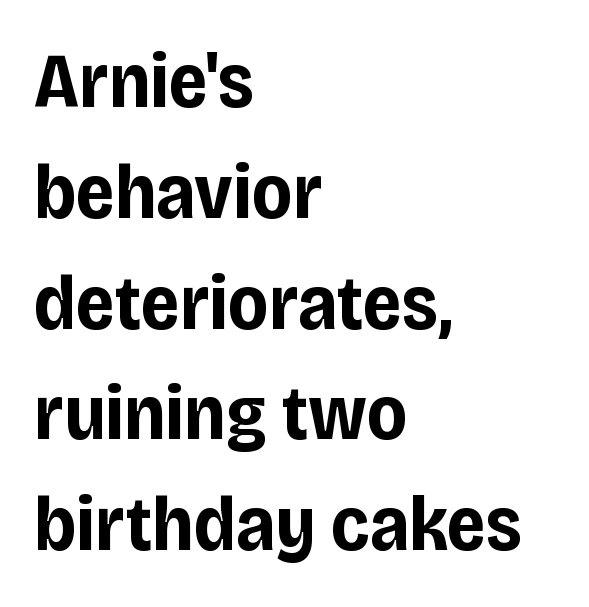
{"serif": "no", "italic": "no", "bold": "yes", "weight": "bold", "width": "condensed", "stroke_contrast": "low", "x_height": "large", "monospaced": "no", "underline": "no", "align": "left", "line_spacing": "normal", "line_spacing_ratio": 1.42, "letter_spacing": "normal", "letter_spacing_em": 0.0, "glyph_px": 78}
